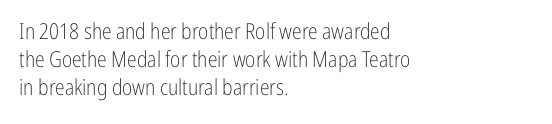
Q: Is the text bold? A: No.
Q: Is the text italic (slanted)? A: No, it is upright.
Q: Is the text underlined? A: No.
Q: How is the paragraph aligned? A: Left-aligned.
Q: Is the spacing between letters normal or unusually wide? A: Normal.
Q: Is the spacing between lines tight, normal or loose? A: Normal.
